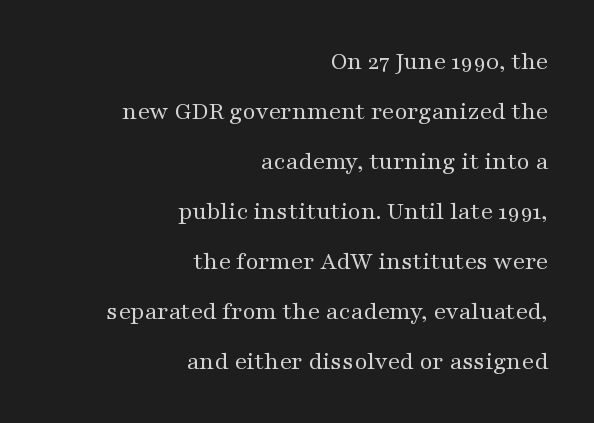
Stroke thickness stays within the range of a standard reading face or lighter. A student would call this right alignment; a typographer would say flush right, rag left. The passage shown has conventional tracking throughout. This is the regular roman posture of the typeface. Students, observe: this is what heavily led, spacious text looks like. The gap between lines stays unmarked.
